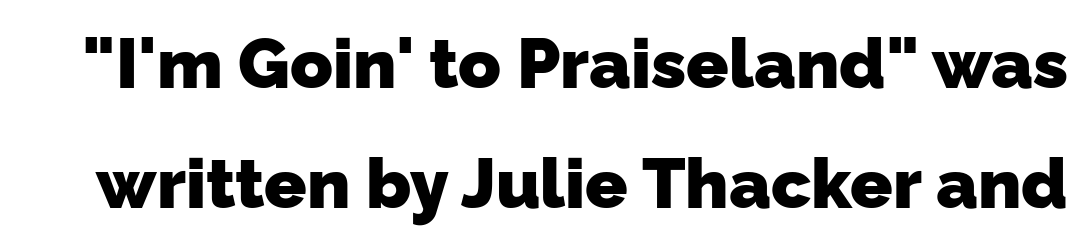
{"serif": "no", "bold": "yes", "weight": "heavy", "width": "normal", "stroke_contrast": "low", "x_height": "medium", "monospaced": "no", "underline": "no", "line_spacing_ratio": 1.72, "letter_spacing": "normal", "letter_spacing_em": 0.0, "glyph_px": 70}
